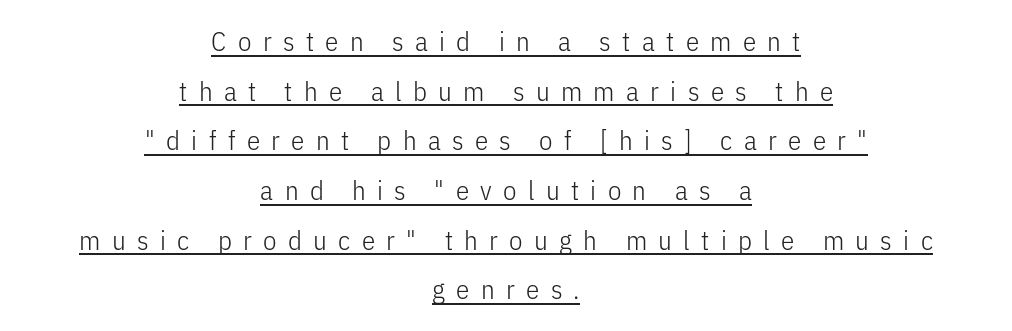
This sample carries an underscore along the baseline area. The tracking jumps out immediately: characters are airy and widely separated. Visually the block forms a symmetrical silhouette, jagged on both flanks. Summary of weight: not heavy and not bold. You can tell it's not italic because the verticals are truly vertical.
